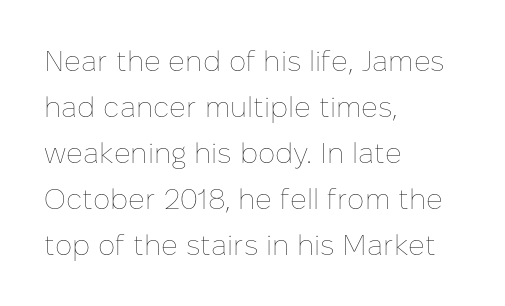
The image shows 29 px thin type, upright; set left-aligned, normal line spacing (1.59x), normal letter spacing, not underlined; low stroke contrast and a medium x-height.
